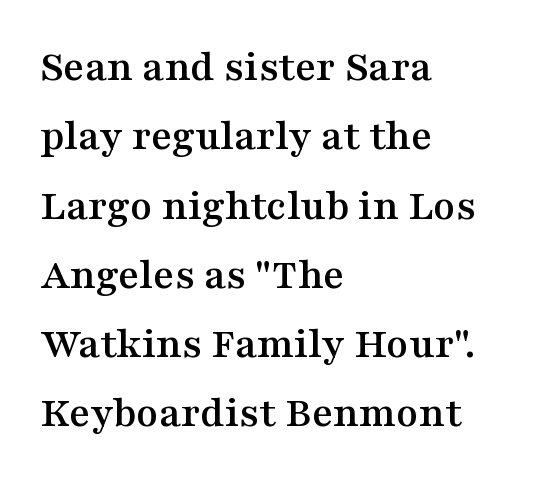
Q: Is the text italic (slanted)? A: No, it is upright.
Q: Is the typeface a serif or a sans-serif typeface? A: Serif.
Q: Is the text underlined? A: No.
Q: How is the paragraph aligned? A: Left-aligned.
Q: Is the spacing between letters normal or unusually wide? A: Normal.
Q: Is the spacing between lines tight, normal or loose? A: Normal.
Q: Width (condensed, normal, or wide)? A: Wide.
Q: Stroke contrast? A: Medium.
Q: x-height? A: Medium.
Q: Monospaced? A: No.
